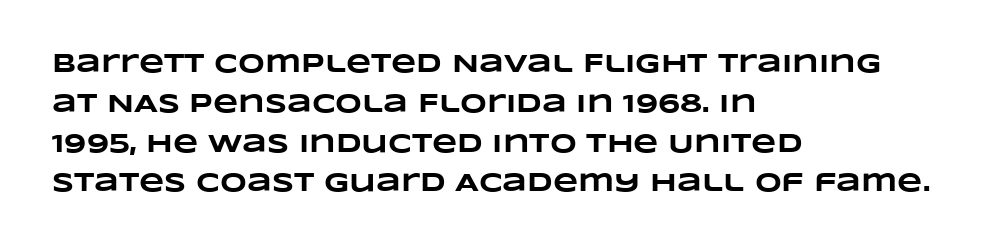
Q: Is the text bold? A: Yes.
Q: Is the text underlined? A: No.
Q: How is the paragraph aligned? A: Left-aligned.
Q: Is the spacing between letters normal or unusually wide? A: Normal.
Q: Is the spacing between lines tight, normal or loose? A: Normal.
